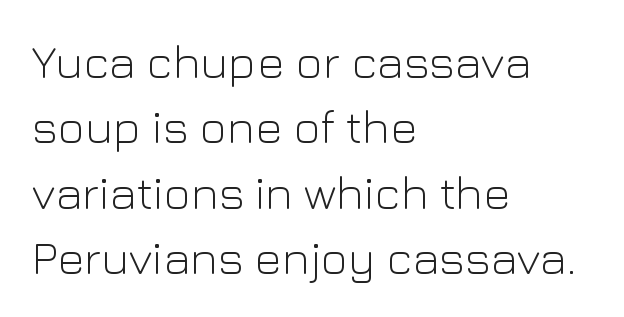
No word sits above an underline. The letters advance in unequal steps, a hallmark of proportional type. You can tell it's not italic because the verticals are truly vertical. No extra ink here — the face is not bold. Short and long lines alike share a common starting point at left. Leading: standard.
